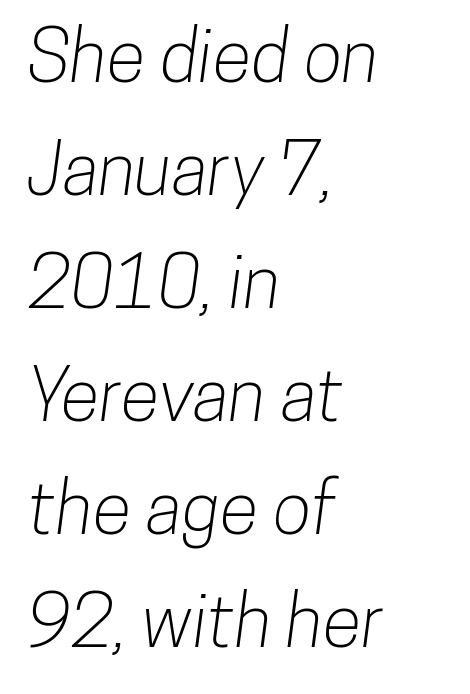
{"serif": "no", "width": "condensed", "stroke_contrast": "low", "x_height": "medium", "monospaced": "no", "underline": "no", "align": "left", "line_spacing": "normal", "line_spacing_ratio": 1.57, "letter_spacing": "normal", "letter_spacing_em": 0.0, "glyph_px": 72}
